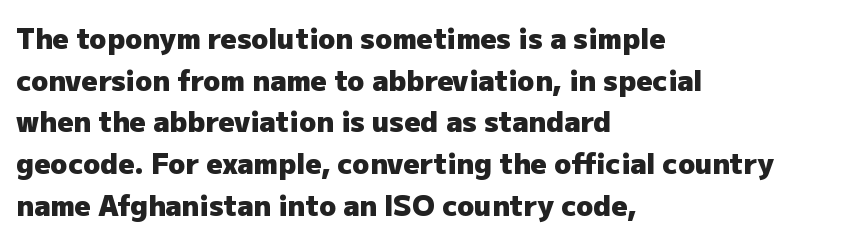
{"serif": "no", "italic": "no", "bold": "yes", "weight": "heavy", "width": "normal", "stroke_contrast": "low", "x_height": "medium", "monospaced": "no", "underline": "no", "align": "left", "line_spacing": "normal", "line_spacing_ratio": 1.49, "letter_spacing": "normal", "letter_spacing_em": 0.0, "glyph_px": 28}
